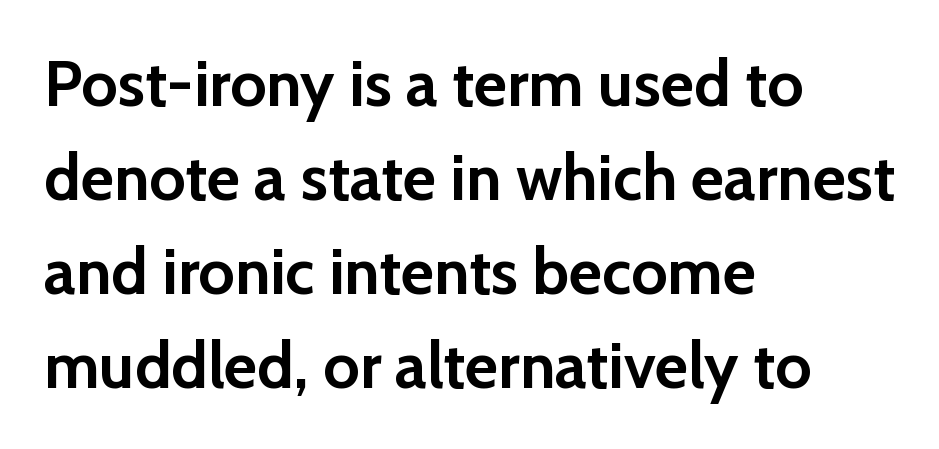
Q: Is the text bold? A: Yes.
Q: Is the text italic (slanted)? A: No, it is upright.
Q: Is the typeface a serif or a sans-serif typeface? A: Sans-serif.
Q: Is the text underlined? A: No.
Q: How is the paragraph aligned? A: Left-aligned.
Q: Is the spacing between letters normal or unusually wide? A: Normal.
Q: Is the spacing between lines tight, normal or loose? A: Normal.
Q: Width (condensed, normal, or wide)? A: Normal.
Q: Stroke contrast? A: Low.
Q: x-height? A: Medium.
Q: Monospaced? A: No.
